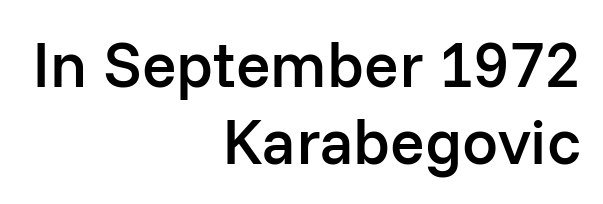
Looks like regular typesetting: each glyph gets only the width it needs. Is this a sans? Yes — the strokes have no serifs. If you drew a line through each stem, it would be perfectly vertical. Descenders hang freely into open space. These lines stack with their right ends in a neat column. The letterforms sit shoulder to shoulder at normal distance.
